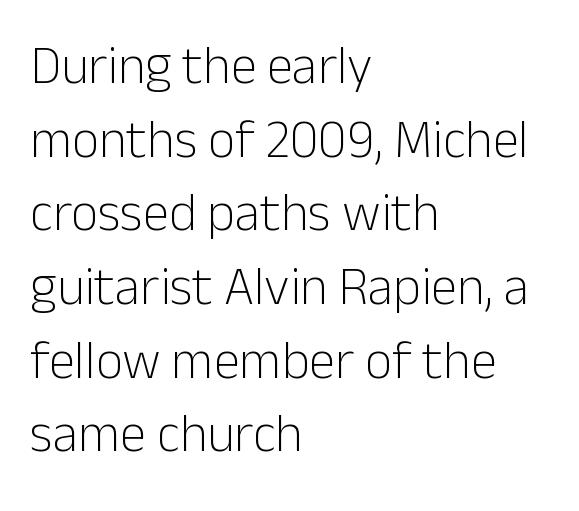
Check under the words: just untouched page. Do the letters lean? They stand straight. Spacing verdict: proportional, widths tailored to each character. Notice how the passage keeps a crisp vertical edge on the left only. Tracking here is standard; glyphs follow each other at the usual distance. This sample uses a sans-serif face.
